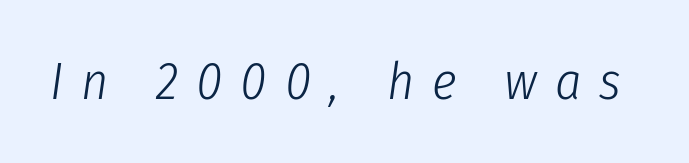
Weight: not bold — regular or lighter. Any mark beneath the type? The region is blank. Each letter keeps its own natural width here, so spacing adapts to shape. The rendering applies a slant to the glyphs. The type is letterspaced generously, with wide tracking.
